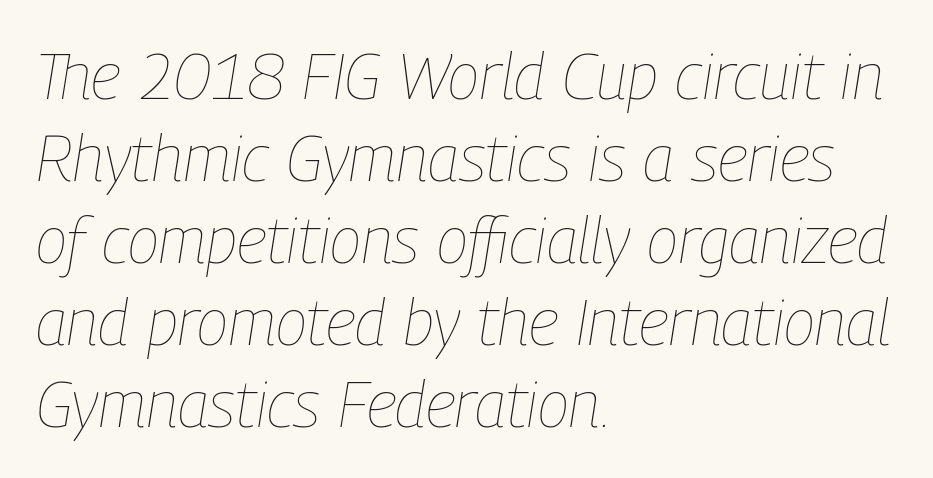
{"italic": "yes", "lean": "right", "slant_degrees": 9, "bold": "no", "weight": "thin", "width": "condensed", "stroke_contrast": "low", "x_height": "medium", "monospaced": "no", "underline": "no", "align": "left", "line_spacing": "normal", "line_spacing_ratio": 1.26, "letter_spacing": "normal", "letter_spacing_em": 0.0, "glyph_px": 65}
